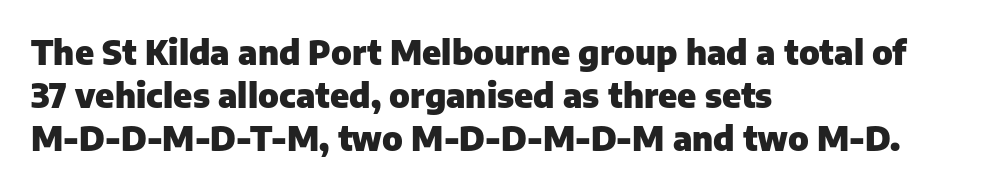
No italicization has been applied; the sample stays upright. Honestly, the letter spacing is just normal — you wouldn't notice it. The rendering uses natural spacing where letterforms have individual widths. These lines are composed in type without serifs. The lines in this sample share a left origin and differ only in where they stop. Type without underlining.
